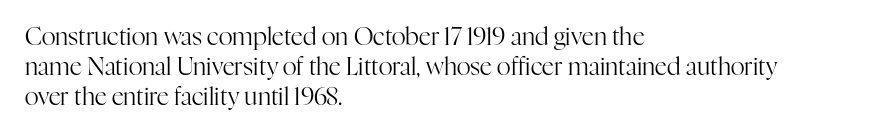
{"italic": "no", "bold": "no", "underline": "no", "align": "left", "line_spacing_ratio": 1.24, "letter_spacing": "normal", "letter_spacing_em": 0.0, "glyph_px": 24}
